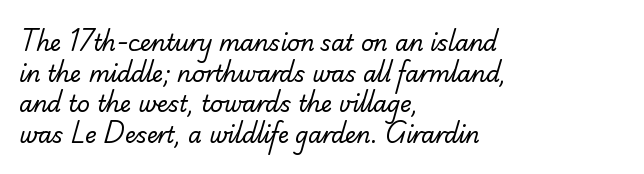
The letters sit at their default tracking, neither squeezed nor spread. Check under the words: just untouched page. The characters are drawn with everyday or finer stroke widths. A typesetter would call this leading conventional body-copy spacing.
